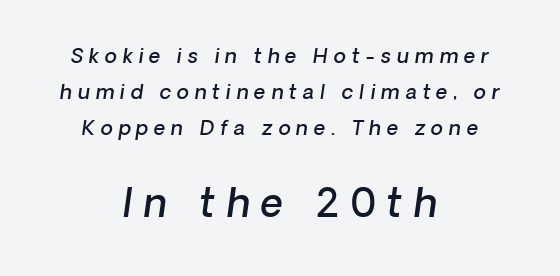
Q: Is the text bold? A: Semi-bold.
Q: Is the typeface a serif or a sans-serif typeface? A: Sans-serif.
Q: Is the text underlined? A: No.
Q: How is the paragraph aligned? A: Centered.
Q: Is the spacing between letters normal or unusually wide? A: Unusually wide.
Q: Which block of text is set in a larger size, the first (top) or the second (bottom)? A: The second (bottom) one.
Q: Width (condensed, normal, or wide)? A: Normal.
Q: Stroke contrast? A: Low.
Q: x-height? A: Medium.
Q: Monospaced? A: No.
